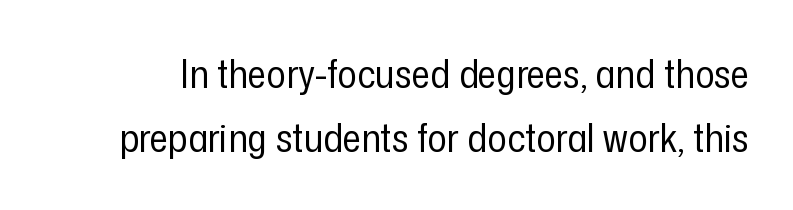
Stroke mass is kept to a normal reading level or below. The axis of the letterforms is exactly vertical. Horizontal bands of white between lines are of average thickness. This rendering features lettering with no underline. Looks like regular typesetting: each glyph gets only the width it needs. You can tell from the bare stems that sans-serif type was used.
